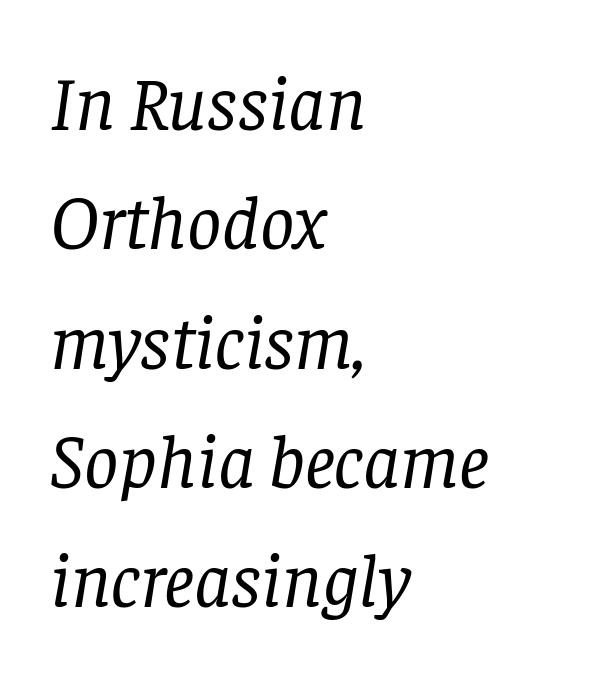
Q: Is the text bold? A: No.
Q: Is the text italic (slanted)? A: Yes, it leans right by about 8 degrees.
Q: Is the typeface a serif or a sans-serif typeface? A: Serif.
Q: Is the text underlined? A: No.
Q: How is the paragraph aligned? A: Left-aligned.
Q: Is the spacing between letters normal or unusually wide? A: Normal.
Q: Is the spacing between lines tight, normal or loose? A: Normal.
Q: Width (condensed, normal, or wide)? A: Normal.
Q: Stroke contrast? A: Low.
Q: x-height? A: Large.
Q: Monospaced? A: No.
